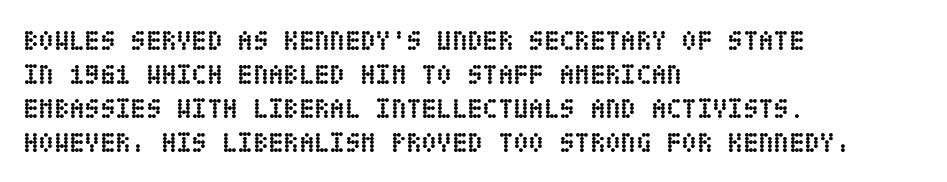
{"italic": "no", "bold": "yes", "weight": "semibold", "width": "condensed", "stroke_contrast": "low", "x_height": "large", "underline": "no", "align": "left", "line_spacing_ratio": 1.22, "letter_spacing": "normal", "letter_spacing_em": 0.0, "glyph_px": 28}
